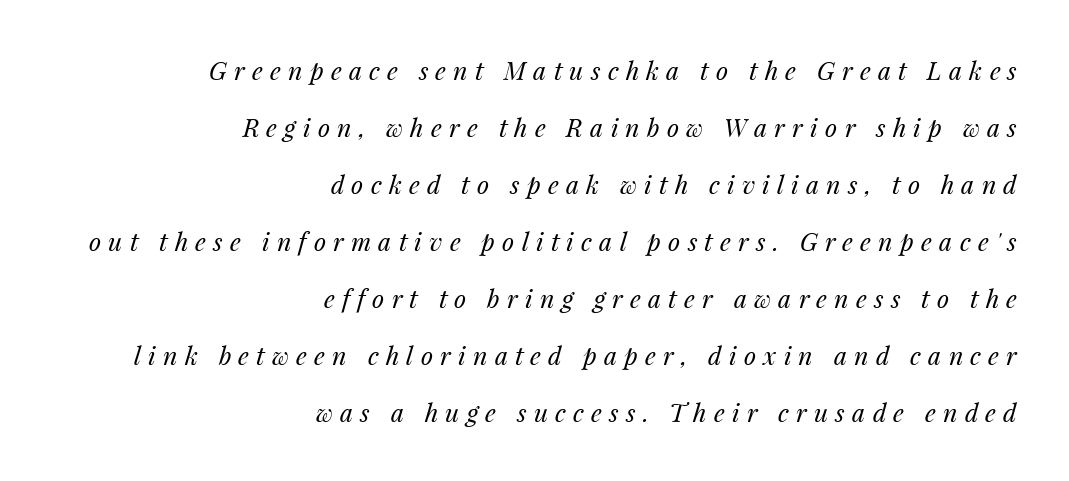
The gaps between neighbouring characters are conspicuously large. You can tell it's italic because the verticals aren't actually vertical. Nobody drew a line under any word here. Where is the straight margin? On the right.
